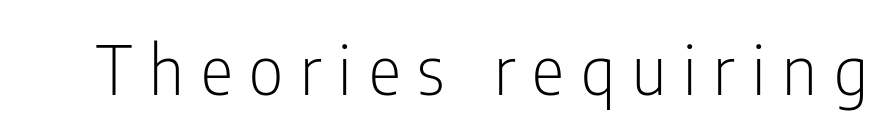
The face used here is proportionally spaced, like ordinary book or web type. Is the type heavy? It reads as light-to-regular instead. The face used here is rendered with a markedly widened letterfit. The typeface chosen for these lines omits serifs.
